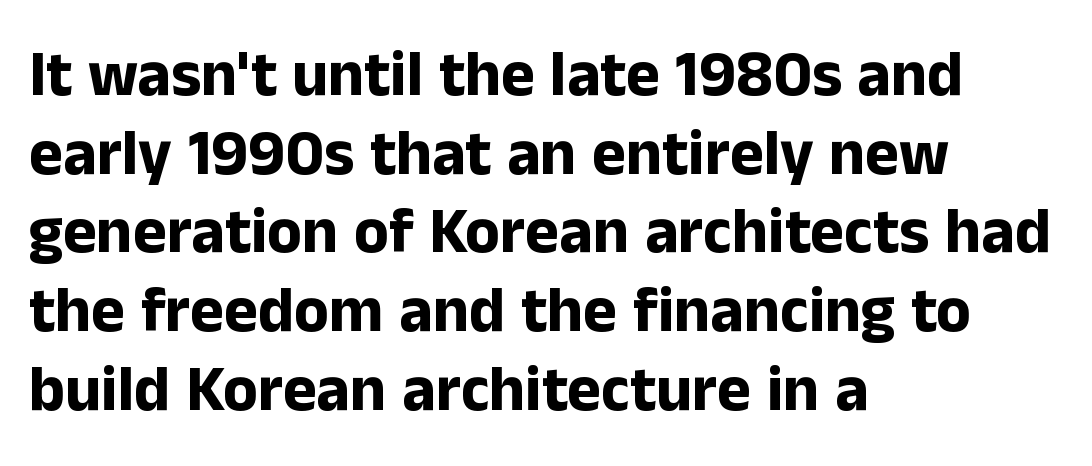
{"serif": "no", "italic": "no", "bold": "yes", "weight": "bold", "width": "normal", "stroke_contrast": "low", "x_height": "medium", "monospaced": "no", "underline": "no", "align": "left", "line_spacing_ratio": 1.23, "letter_spacing": "normal", "letter_spacing_em": 0.0, "glyph_px": 64}
